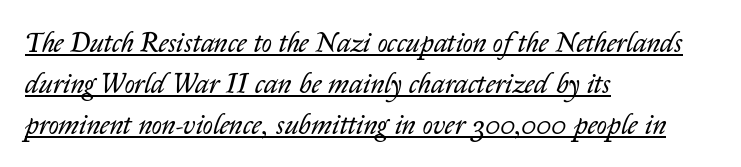
Q: Is the text bold? A: No.
Q: Is the text italic (slanted)? A: Yes, it leans right by about 14 degrees.
Q: Is the text underlined? A: Yes.
Q: How is the paragraph aligned? A: Left-aligned.
Q: Is the spacing between letters normal or unusually wide? A: Normal.
Q: Is the spacing between lines tight, normal or loose? A: Normal.
Q: Width (condensed, normal, or wide)? A: Normal.
Q: Stroke contrast? A: Low.
Q: x-height? A: Medium.
Q: Monospaced? A: No.
